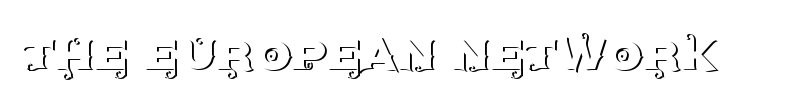
{"serif": "yes", "italic": "no", "bold": "no", "weight": "thin", "width": "normal", "stroke_contrast": "medium", "x_height": "large", "monospaced": "no", "underline": "no", "letter_spacing": "normal", "letter_spacing_em": 0.0, "glyph_px": 59}
